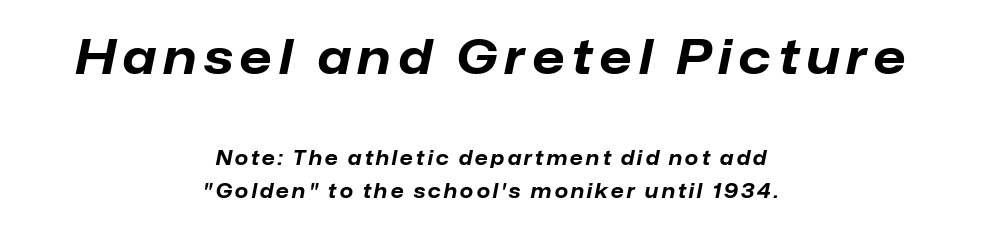
The image shows 47 px bold type, italic (leaning right); set centered, line spacing 1.72x, not underlined; the first (top) block is 2.47x larger; low stroke contrast and a medium x-height.
